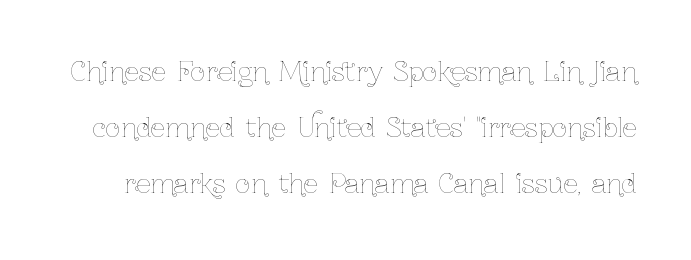
The image shows 26 px text type, upright; set loose line spacing (2.16x), normal letter spacing, not underlined.
